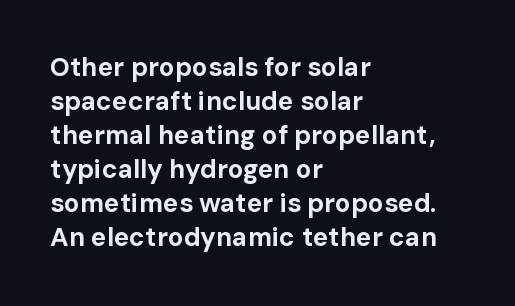
Q: Is the text bold? A: Yes.
Q: Is the text italic (slanted)? A: No, it is upright.
Q: Is the text underlined? A: No.
Q: How is the paragraph aligned? A: Left-aligned.
Q: Is the spacing between letters normal or unusually wide? A: Normal.
Q: Is the spacing between lines tight, normal or loose? A: Normal.
